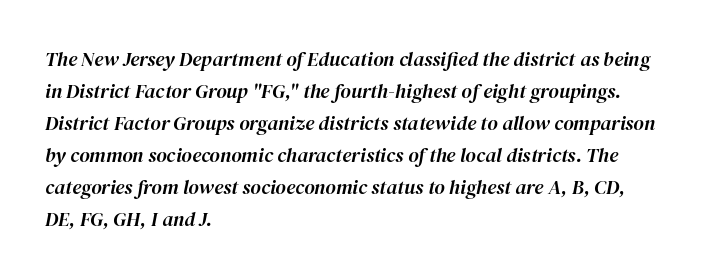
Q: Is the text italic (slanted)? A: Yes, it leans right by about 12 degrees.
Q: Is the text underlined? A: No.
Q: How is the paragraph aligned? A: Left-aligned.
Q: Is the spacing between letters normal or unusually wide? A: Normal.
Q: Is the spacing between lines tight, normal or loose? A: Normal.
